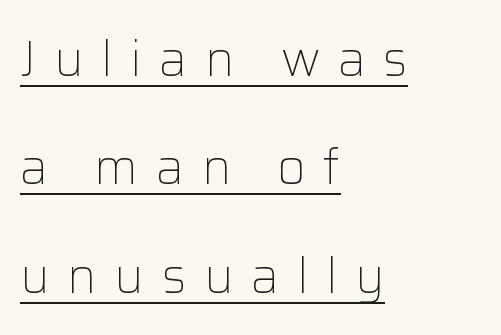
{"serif": "no", "italic": "no", "bold": "no", "weight": "light", "width": "normal", "stroke_contrast": "low", "x_height": "medium", "monospaced": "no", "underline": "yes", "align": "left", "line_spacing": "loose", "line_spacing_ratio": 2.21, "letter_spacing": "wide", "letter_spacing_em": 0.36, "glyph_px": 49}
